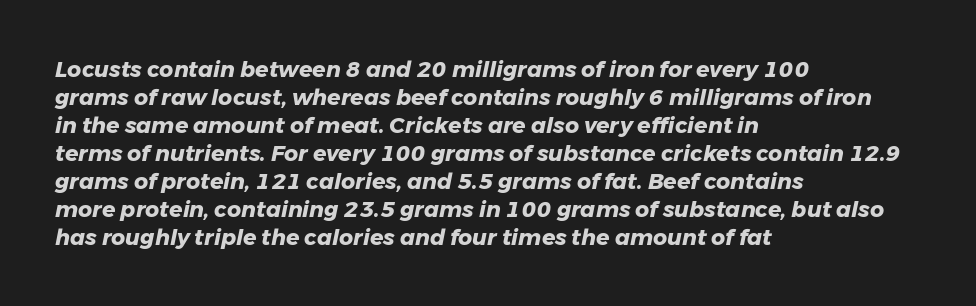
Q: Is the text bold? A: Yes.
Q: Is the text italic (slanted)? A: Yes, it leans right by about 11 degrees.
Q: Is the text underlined? A: No.
Q: How is the paragraph aligned? A: Left-aligned.
Q: Is the spacing between letters normal or unusually wide? A: Normal.
Q: Is the spacing between lines tight, normal or loose? A: Normal.
